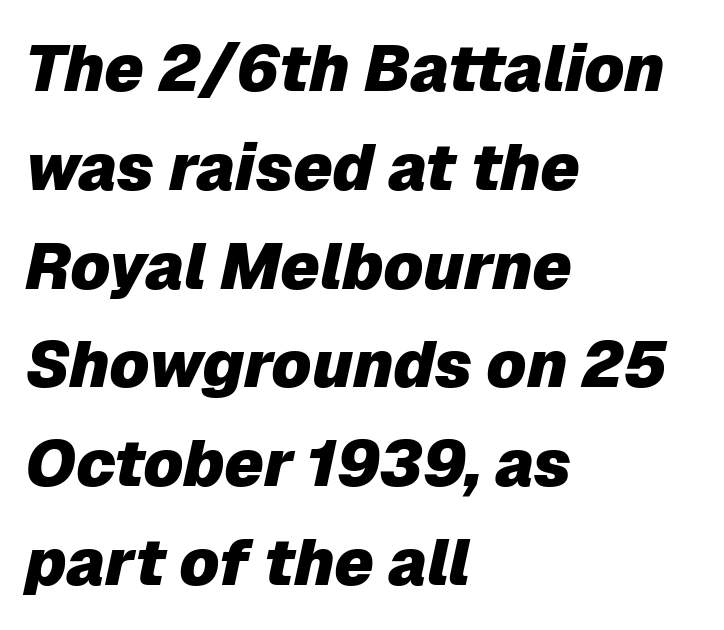
The image shows 65 px heavy type, italic (leaning right); set left-aligned, normal line spacing (1.52x), normal letter spacing, not underlined; low stroke contrast and a medium x-height.
